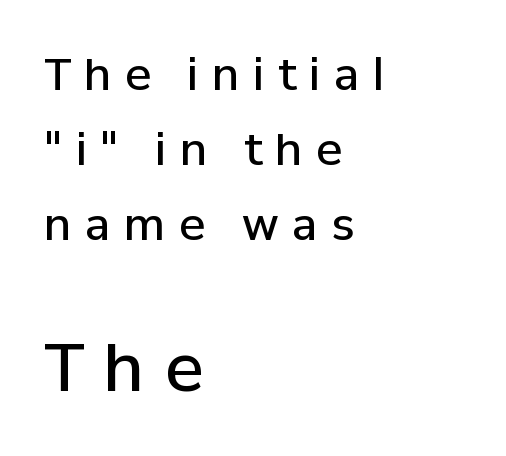
{"serif": "no", "italic": "no", "bold": "semi", "weight": "semibold", "width": "normal", "stroke_contrast": "low", "x_height": "medium", "monospaced": "no", "underline": "no", "align": "left", "line_spacing_ratio": 1.71, "letter_spacing": "wide", "letter_spacing_em": 0.3, "larger_block": "second", "size_ratio": 1.5, "glyph_px": 66}
